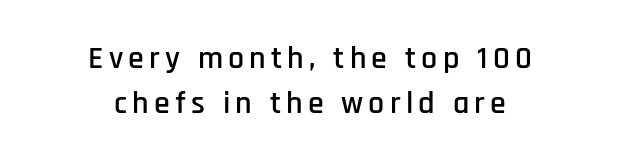
Q: Is the text italic (slanted)? A: No, it is upright.
Q: Is the typeface a serif or a sans-serif typeface? A: Sans-serif.
Q: Is the text underlined? A: No.
Q: How is the paragraph aligned? A: Centered.
Q: Is the spacing between lines tight, normal or loose? A: Normal.
Q: Width (condensed, normal, or wide)? A: Condensed.
Q: Stroke contrast? A: Low.
Q: x-height? A: Large.
Q: Monospaced? A: No.
